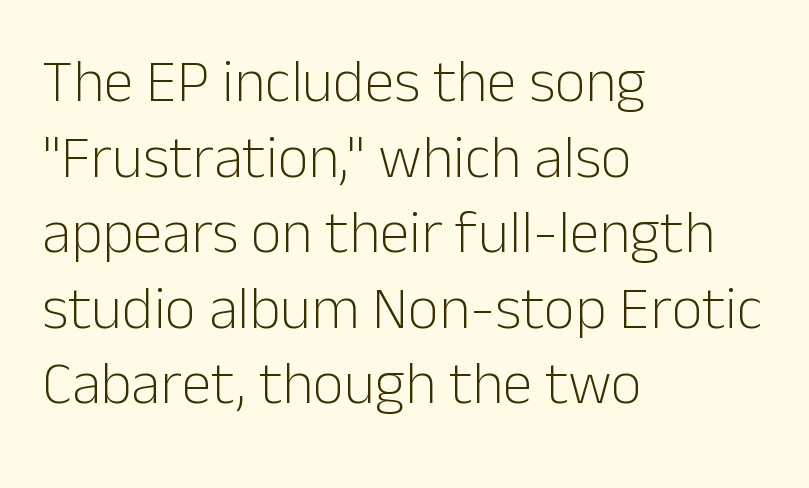
{"serif": "no", "italic": "no", "bold": "no", "weight": "light", "width": "normal", "stroke_contrast": "low", "x_height": "medium", "monospaced": "no", "underline": "no", "align": "left", "line_spacing": "normal", "line_spacing_ratio": 1.26, "letter_spacing": "normal", "letter_spacing_em": 0.0, "glyph_px": 60}
